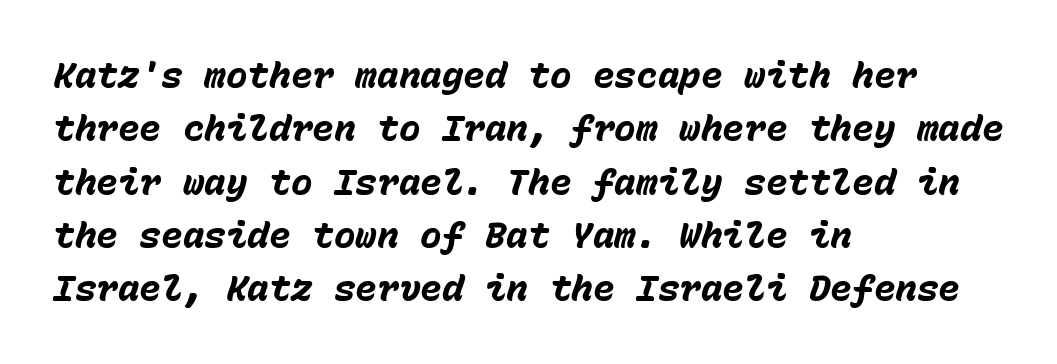
You'd pick this weight for a headline — it's a proper bold. The lines are quadded left. Monospaced: the letters line up in strict vertical columns. Bare-footed words on every line. The lines sit at an ordinary, default distance from one another.
